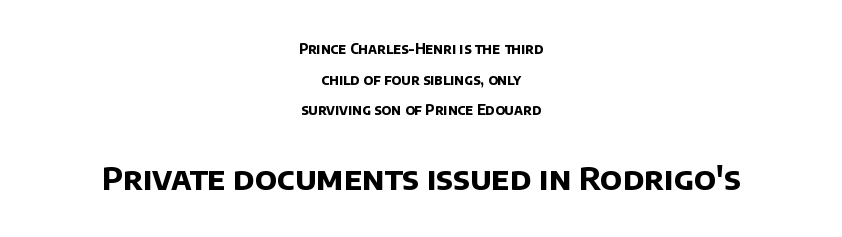
Honestly, the rows look like they've been pulled way apart. Each letter keeps its own natural width here, so spacing adapts to shape. Notice how thick the strokes are: this is what a full bold looks like. Descenders hang freely into open space.
